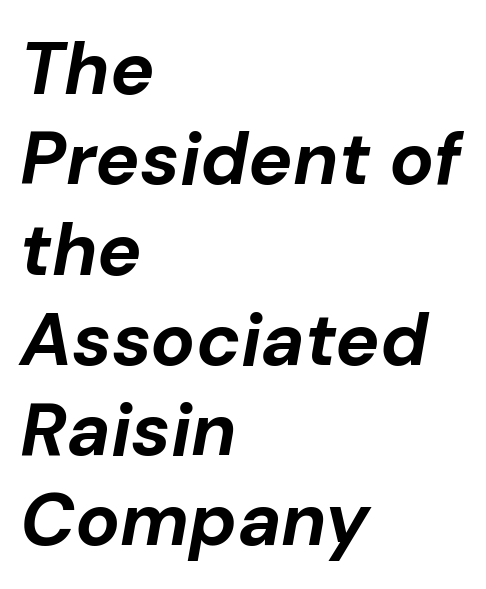
Each line starts at the same left margin while the right side varies. The letters advance in unequal steps, a hallmark of proportional type. Letters rest on an invisible, unmarked baseline. How are the letters spaced? Ordinarily, with no added tracking.
